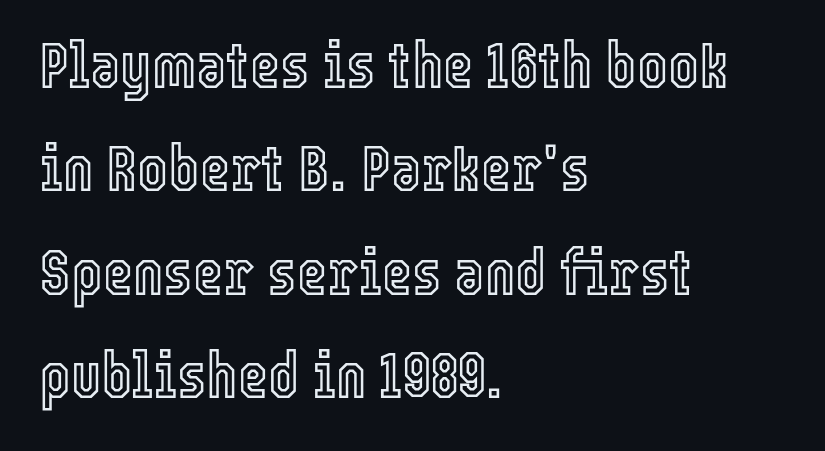
{"italic": "no", "width": "condensed", "x_height": "medium", "monospaced": "no", "underline": "no", "align": "left", "line_spacing": "normal", "line_spacing_ratio": 1.59, "letter_spacing": "normal", "letter_spacing_em": 0.0, "glyph_px": 65}
